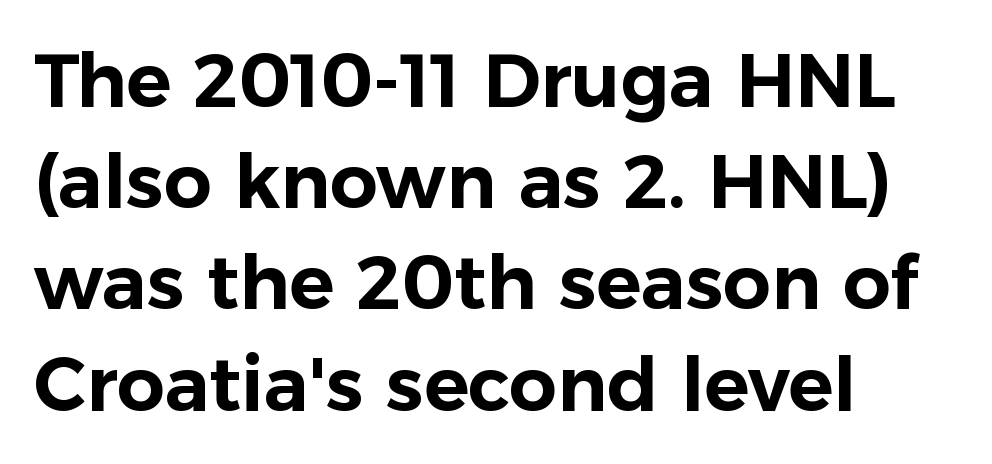
The image shows 75 px sans-serif type, upright; set left-aligned, normal line spacing (1.35x), normal letter spacing, not underlined; low stroke contrast and a medium x-height.
